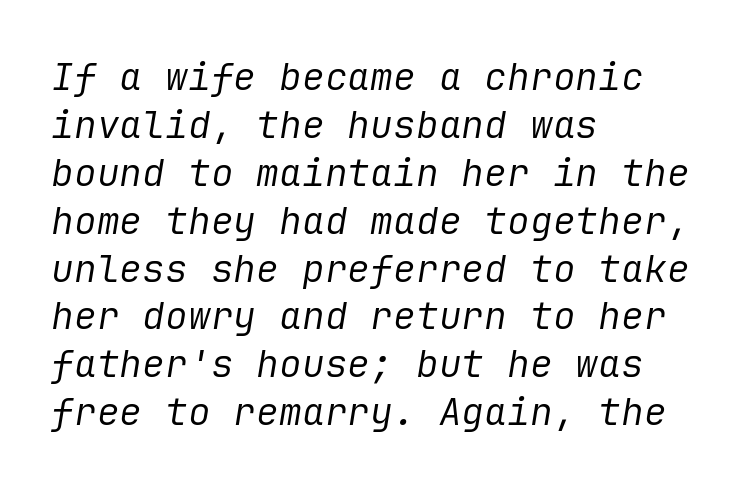
The image shows 38 px regular-weight type, italic (leaning right); set left-aligned, normal line spacing (1.26x), normal letter spacing, not underlined; low stroke contrast and a medium x-height.
